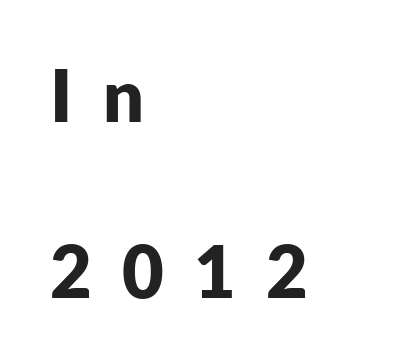
The image shows 72 px bold sans-serif type, upright; set left-aligned, loose line spacing (2.44x), unusually wide letter spacing (+0.42 em), not underlined; low stroke contrast and a medium x-height.
